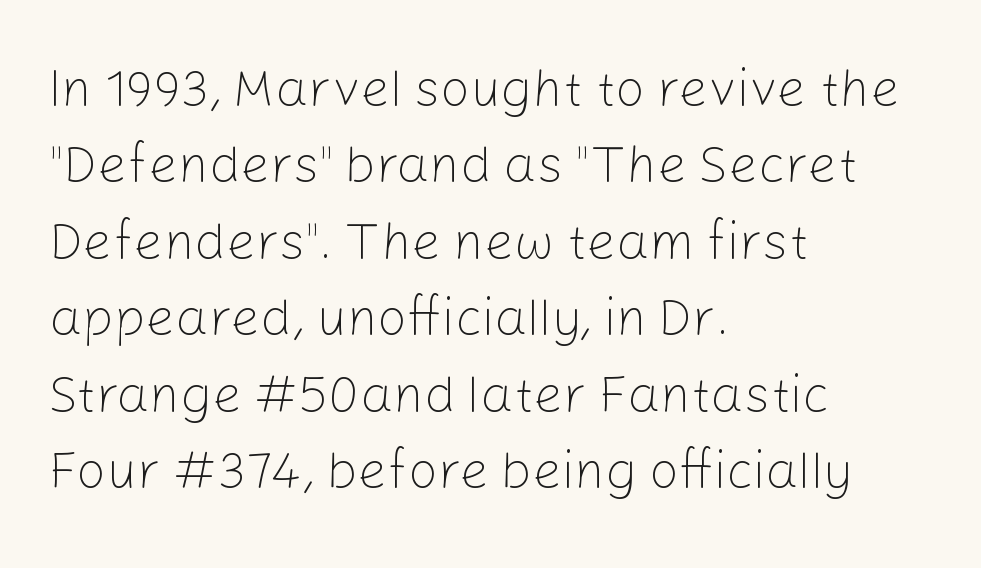
The letters stand upright; this is a roman face. Letters have the restrained weight of plain body copy at most. Do the characters align in a grid? No, the font is proportional. This sample uses plain, unmodified letter spacing. Words float on clear page, feet unadorned. Line beginnings align vertically; line endings do not.
